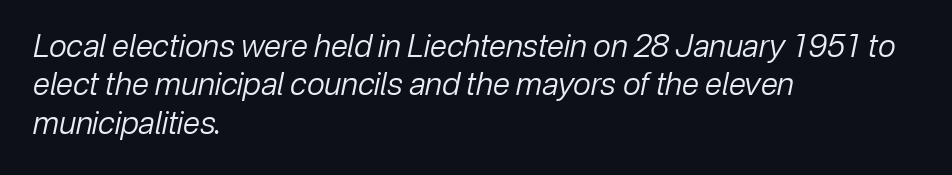
The image shows 31 px regular-weight type, italic (leaning right); set left-aligned, line spacing 1.24x, normal letter spacing, not underlined; low stroke contrast and a medium x-height.
